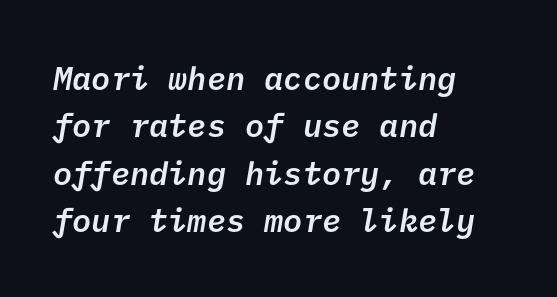
Q: Is the text bold? A: Semi-bold.
Q: Is the typeface a serif or a sans-serif typeface? A: Sans-serif.
Q: Is the text underlined? A: No.
Q: How is the paragraph aligned? A: Left-aligned.
Q: Is the spacing between letters normal or unusually wide? A: Normal.
Q: Is the spacing between lines tight, normal or loose? A: Normal.
Q: Width (condensed, normal, or wide)? A: Normal.
Q: Stroke contrast? A: Low.
Q: x-height? A: Medium.
